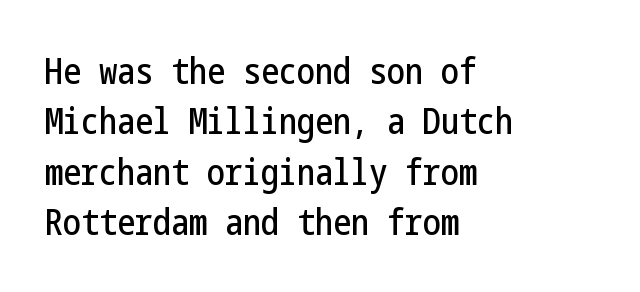
You can tell from the bare stems that sans-serif type was used. The leading is moderate, giving the passage an even texture. The foot of each line stays bare and open. Posture: upright roman.
